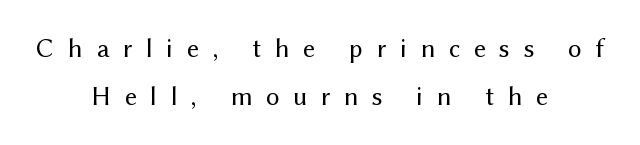
Q: Is the text bold? A: No.
Q: Is the text italic (slanted)? A: No, it is upright.
Q: Is the text underlined? A: No.
Q: How is the paragraph aligned? A: Centered.
Q: Is the spacing between letters normal or unusually wide? A: Unusually wide.
